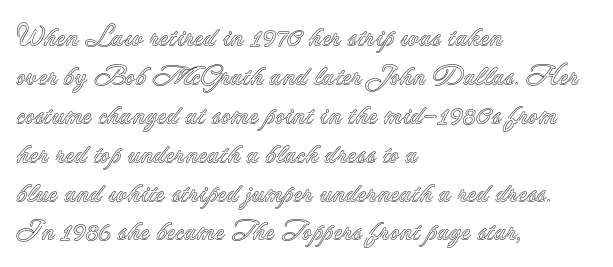
{"underline": "no", "align": "left", "line_spacing": "normal", "line_spacing_ratio": 1.44, "letter_spacing": "normal", "letter_spacing_em": 0.0, "glyph_px": 27}
